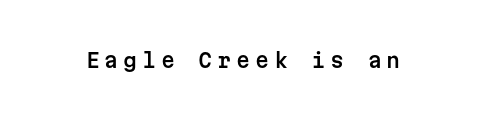
The image shows 20 px text type, upright; set unusually wide letter spacing (+0.24 em), not underlined.
